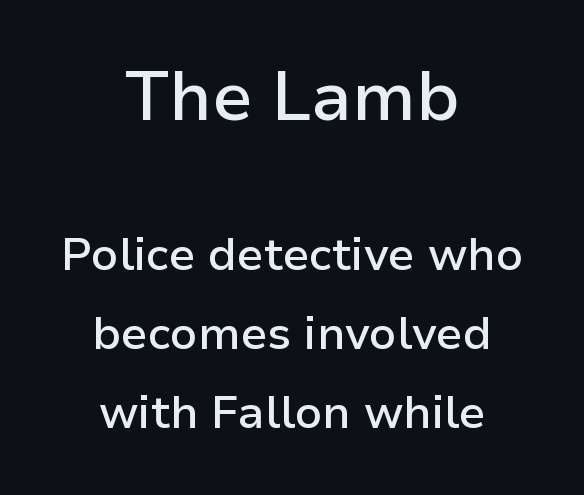
Q: Is the text bold? A: Semi-bold.
Q: Is the text italic (slanted)? A: No, it is upright.
Q: Is the typeface a serif or a sans-serif typeface? A: Sans-serif.
Q: Is the text underlined? A: No.
Q: How is the paragraph aligned? A: Centered.
Q: Is the spacing between letters normal or unusually wide? A: Normal.
Q: Which block of text is set in a larger size, the first (top) or the second (bottom)? A: The first (top) one.
Q: Width (condensed, normal, or wide)? A: Normal.
Q: Stroke contrast? A: Low.
Q: x-height? A: Medium.
Q: Monospaced? A: No.
